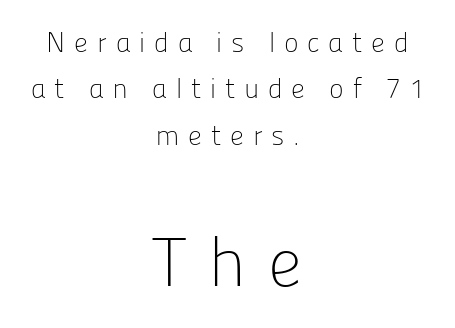
Q: Is the text bold? A: No.
Q: Is the text italic (slanted)? A: No, it is upright.
Q: Is the typeface a serif or a sans-serif typeface? A: Sans-serif.
Q: Is the text underlined? A: No.
Q: How is the paragraph aligned? A: Centered.
Q: Is the spacing between letters normal or unusually wide? A: Unusually wide.
Q: Is the spacing between lines tight, normal or loose? A: Normal.
Q: Which block of text is set in a larger size, the first (top) or the second (bottom)? A: The second (bottom) one.
Q: Width (condensed, normal, or wide)? A: Normal.
Q: Stroke contrast? A: Low.
Q: x-height? A: Medium.
Q: Monospaced? A: No.
